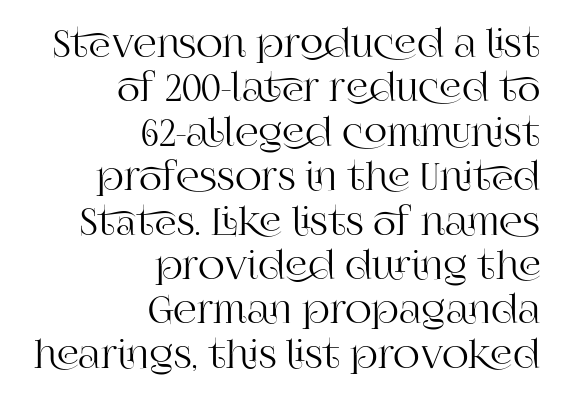
Q: Is the text italic (slanted)? A: No, it is upright.
Q: Is the typeface a serif or a sans-serif typeface? A: Serif.
Q: Is the text underlined? A: No.
Q: How is the paragraph aligned? A: Right-aligned.
Q: Is the spacing between letters normal or unusually wide? A: Normal.
Q: Width (condensed, normal, or wide)? A: Normal.
Q: Stroke contrast? A: High.
Q: x-height? A: Large.
Q: Monospaced? A: No.
